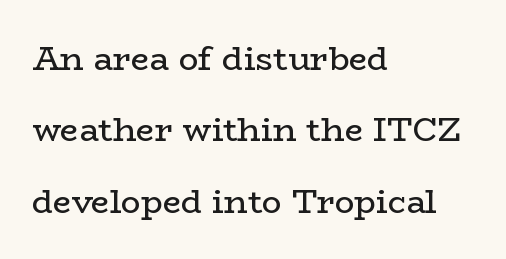
This is not heavy type; no bold has been used. Typographically, this falls in the serif category. Leading: increased. Compared with typical body copy, the letter spacing here is the same.
